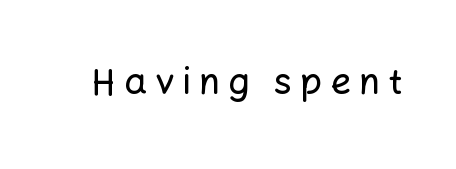
The letters carry no serifs — their stems end cleanly without finishing strokes. Any mark beneath the type? The region is blank. The rendering uses natural spacing where letterforms have individual widths. Letter spacing: wide. You can tell it's not italic because the verticals are truly vertical.
